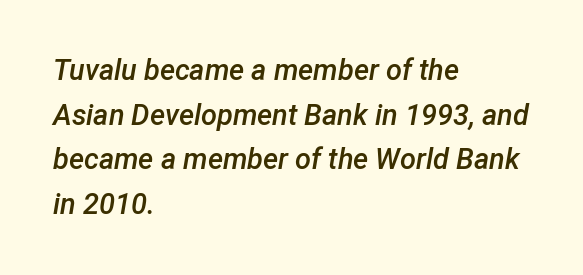
Q: Is the text bold? A: Semi-bold.
Q: Is the text italic (slanted)? A: Yes, it leans right by about 12 degrees.
Q: Is the text underlined? A: No.
Q: How is the paragraph aligned? A: Left-aligned.
Q: Is the spacing between letters normal or unusually wide? A: Normal.
Q: Is the spacing between lines tight, normal or loose? A: Normal.
Q: Width (condensed, normal, or wide)? A: Normal.
Q: Stroke contrast? A: Low.
Q: x-height? A: Medium.
Q: Monospaced? A: No.
